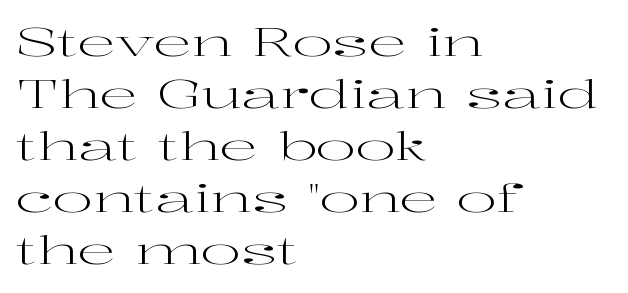
The image shows 38 px regular-weight, wide serif type, upright; set left-aligned, normal line spacing (1.37x), normal letter spacing, not underlined; high stroke contrast and a medium x-height.
